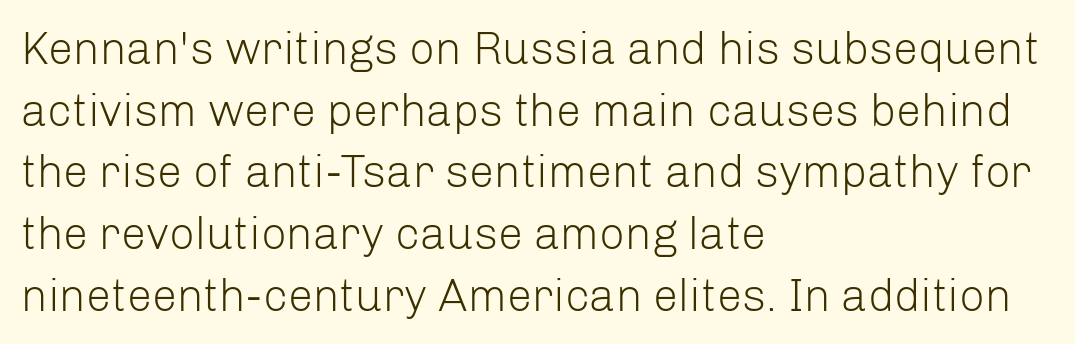
Q: Is the text bold? A: No.
Q: Is the text italic (slanted)? A: No, it is upright.
Q: Is the typeface a serif or a sans-serif typeface? A: Sans-serif.
Q: Is the text underlined? A: No.
Q: How is the paragraph aligned? A: Left-aligned.
Q: Is the spacing between letters normal or unusually wide? A: Normal.
Q: Is the spacing between lines tight, normal or loose? A: Normal.
Q: Width (condensed, normal, or wide)? A: Normal.
Q: Stroke contrast? A: Low.
Q: x-height? A: Medium.
Q: Monospaced? A: No.
